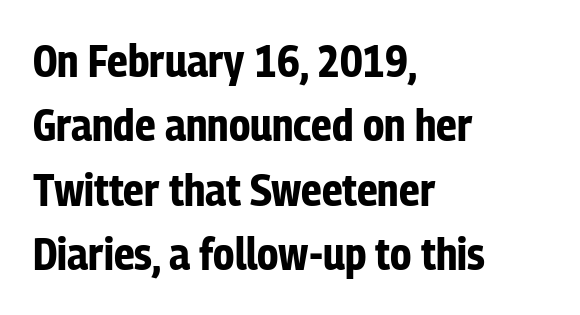
You could not count columns in this text — the font is proportionally spaced. Do the letters lean? They stand straight. Spacing between characters is what you'd get straight out of the box. Summary of vertical rhythm: regular, with standard interline spacing.
